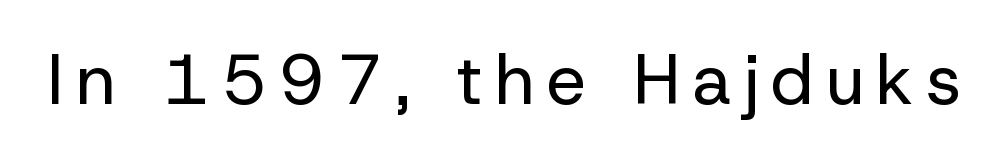
Q: Is the text bold? A: No.
Q: Is the text italic (slanted)? A: No, it is upright.
Q: Is the typeface a serif or a sans-serif typeface? A: Sans-serif.
Q: Is the text underlined? A: No.
Q: Width (condensed, normal, or wide)? A: Normal.
Q: Stroke contrast? A: Low.
Q: x-height? A: Medium.
Q: Monospaced? A: No.
